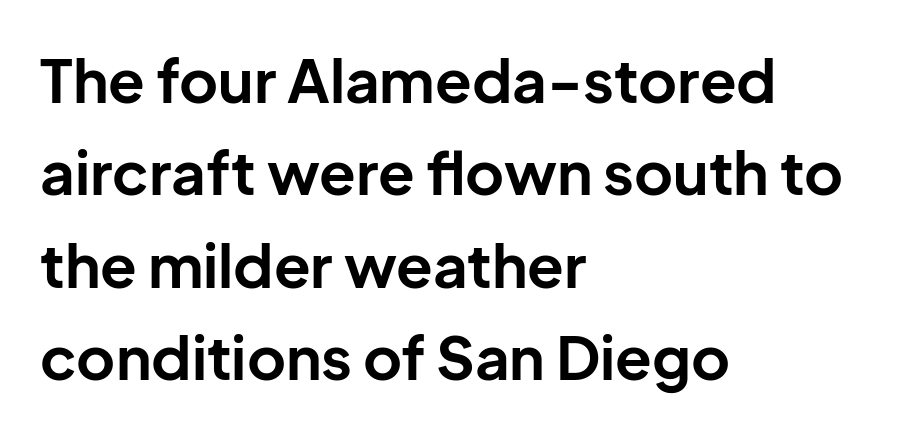
The image shows 60 px bold sans-serif type, upright; set left-aligned, normal line spacing (1.54x), normal letter spacing, not underlined; low stroke contrast and a medium x-height.
